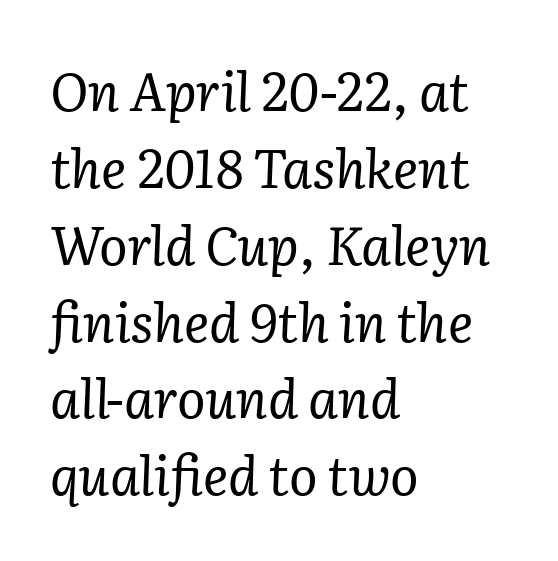
Q: Is the text bold? A: No.
Q: Is the text italic (slanted)? A: Yes, it leans right by about 2 degrees.
Q: Is the typeface a serif or a sans-serif typeface? A: Serif.
Q: Is the text underlined? A: No.
Q: How is the paragraph aligned? A: Left-aligned.
Q: Is the spacing between letters normal or unusually wide? A: Normal.
Q: Is the spacing between lines tight, normal or loose? A: Normal.
Q: Width (condensed, normal, or wide)? A: Normal.
Q: Stroke contrast? A: Low.
Q: x-height? A: Medium.
Q: Monospaced? A: No.
